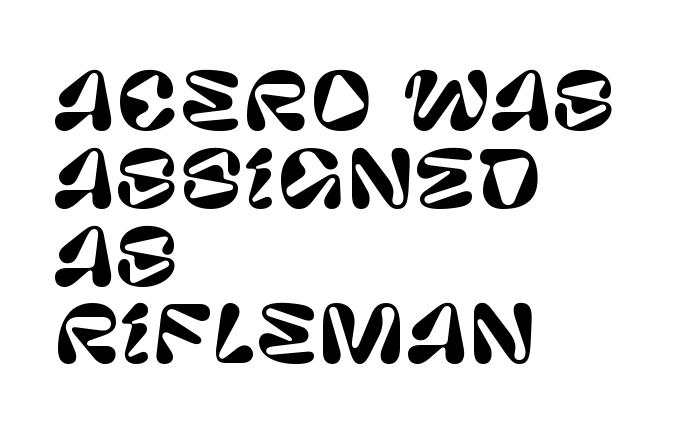
The image shows 77 px sans-serif type; set left-aligned, tight line spacing (1.01x), normal letter spacing, not underlined; low stroke contrast and a large x-height.
